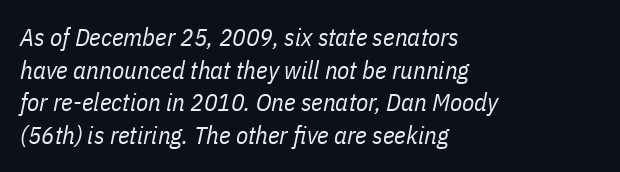
The image shows 25 px text type, italic (leaning right); set left-aligned, normal line spacing (1.31x), normal letter spacing, not underlined.
